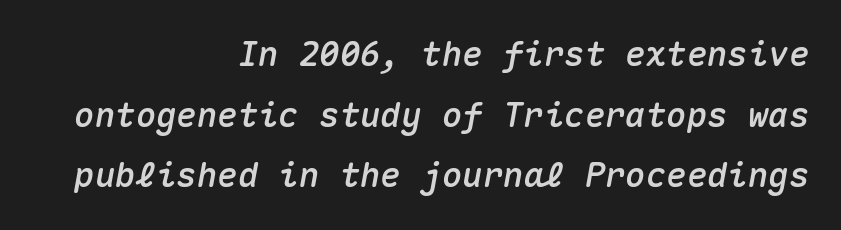
Think of a typewriter: that constant character pitch is what you see here. Notice how the stems are inclined rather than vertical — that's the hallmark of italics. The type is set solid horizontally, with unmodified tracking. Horizontal alignment here is rightward, an uncommon choice for prose.
